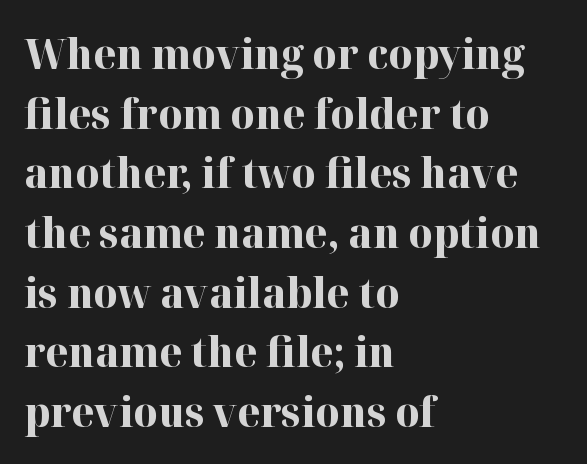
Vertical strokes here are truly vertical. Decoration check: the copy has no underline. A typesetter would label this face a serif. Students, note that the glyphs here touch the page at normal intervals. Weight check: bold — yes, fully. One-word summary of the alignment: left.
